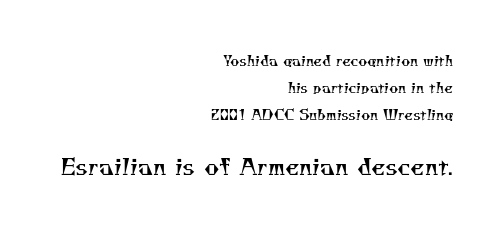
Q: Is the text bold? A: No.
Q: Is the text underlined? A: No.
Q: How is the paragraph aligned? A: Right-aligned.
Q: Is the spacing between letters normal or unusually wide? A: Normal.
Q: Is the spacing between lines tight, normal or loose? A: Loose.
Q: Which block of text is set in a larger size, the first (top) or the second (bottom)? A: The second (bottom) one.
